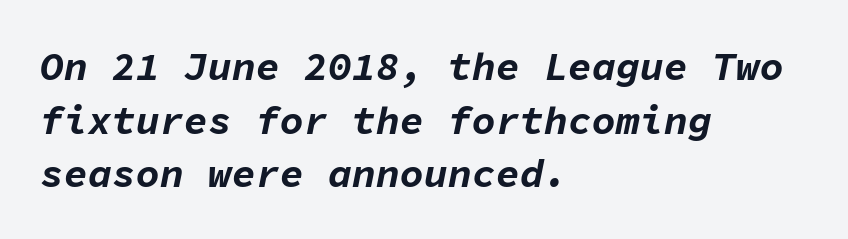
Q: Is the text bold? A: Yes.
Q: Is the text italic (slanted)? A: Yes, it leans right by about 11 degrees.
Q: Is the text underlined? A: No.
Q: How is the paragraph aligned? A: Left-aligned.
Q: Is the spacing between letters normal or unusually wide? A: Normal.
Q: Is the spacing between lines tight, normal or loose? A: Normal.
Q: Width (condensed, normal, or wide)? A: Normal.
Q: Stroke contrast? A: Low.
Q: x-height? A: Medium.
Q: Monospaced? A: Yes.
